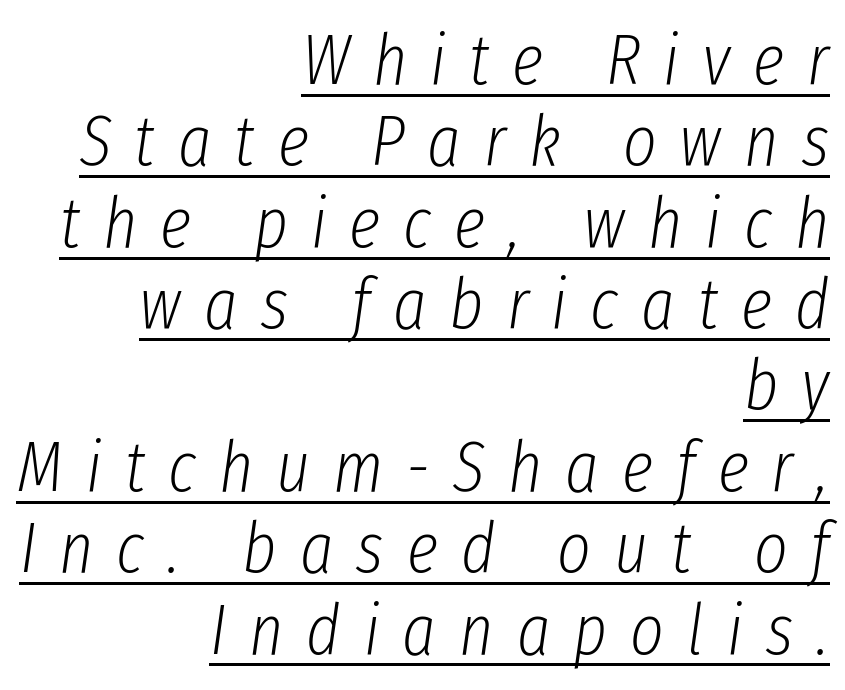
{"italic": "yes", "lean": "right", "slant_degrees": 8, "bold": "no", "weight": "light", "width": "condensed", "stroke_contrast": "low", "x_height": "medium", "monospaced": "no", "underline": "yes", "align": "right", "line_spacing": "tight", "line_spacing_ratio": 1.13, "letter_spacing": "wide", "letter_spacing_em": 0.32, "glyph_px": 72}
